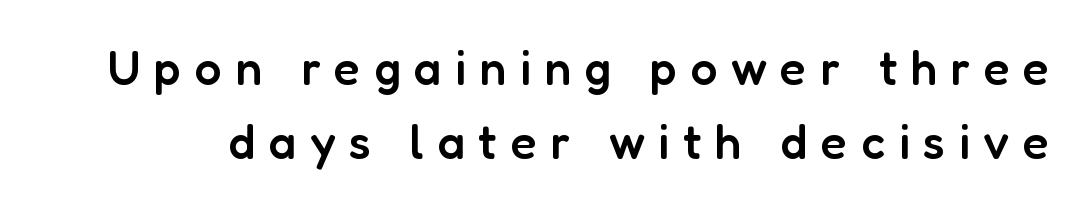
{"serif": "no", "italic": "no", "bold": "semi", "weight": "semibold", "width": "normal", "stroke_contrast": "low", "x_height": "medium", "monospaced": "no", "underline": "no", "line_spacing": "normal", "line_spacing_ratio": 1.55, "letter_spacing": "wide", "letter_spacing_em": 0.28, "glyph_px": 48}
